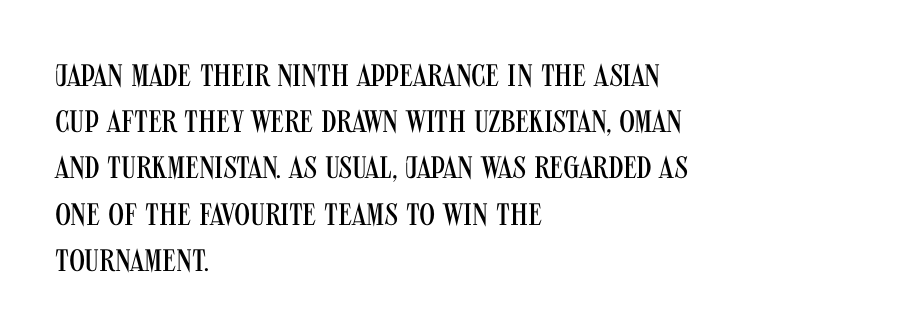
Q: Is the text bold? A: No.
Q: Is the text italic (slanted)? A: No, it is upright.
Q: Is the typeface a serif or a sans-serif typeface? A: Sans-serif.
Q: Is the text underlined? A: No.
Q: How is the paragraph aligned? A: Left-aligned.
Q: Is the spacing between letters normal or unusually wide? A: Normal.
Q: Is the spacing between lines tight, normal or loose? A: Normal.
Q: Width (condensed, normal, or wide)? A: Condensed.
Q: Stroke contrast? A: Medium.
Q: x-height? A: Large.
Q: Monospaced? A: No.
